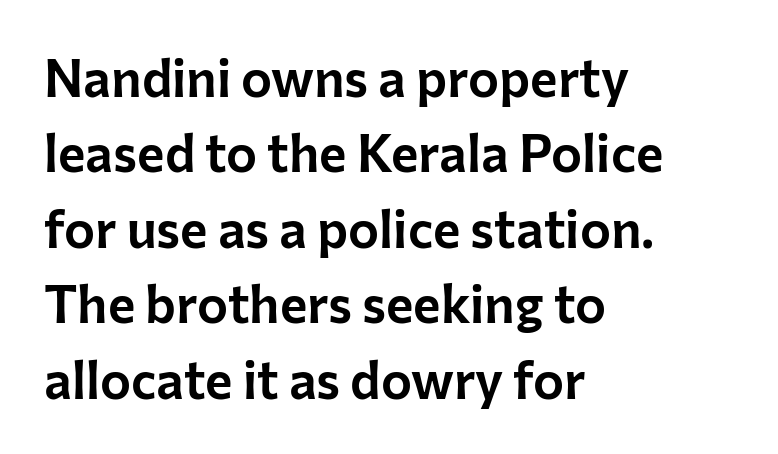
{"serif": "no", "italic": "no", "width": "normal", "stroke_contrast": "low", "x_height": "medium", "monospaced": "no", "underline": "no", "align": "left", "line_spacing": "normal", "line_spacing_ratio": 1.45, "letter_spacing": "normal", "letter_spacing_em": 0.0, "glyph_px": 52}
